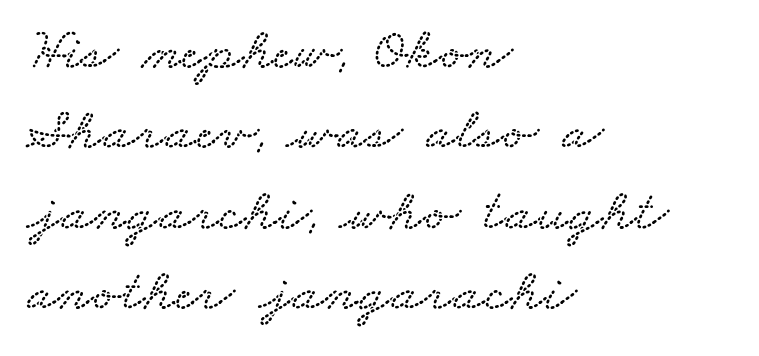
Caption: multi-line text, flush left, ragged right. These lines are rendered in a variable-pitch font. A typesetter would call this zero additional tracking. The line-height multiplier appears to be the usual default. Decoration check: the copy has no underline.
